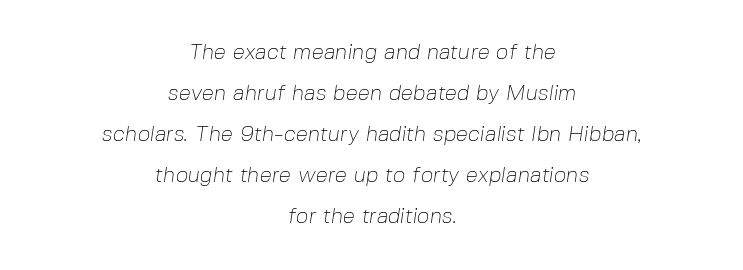
Q: Is the text bold? A: No.
Q: Is the text underlined? A: No.
Q: How is the paragraph aligned? A: Centered.
Q: Is the spacing between letters normal or unusually wide? A: Normal.
